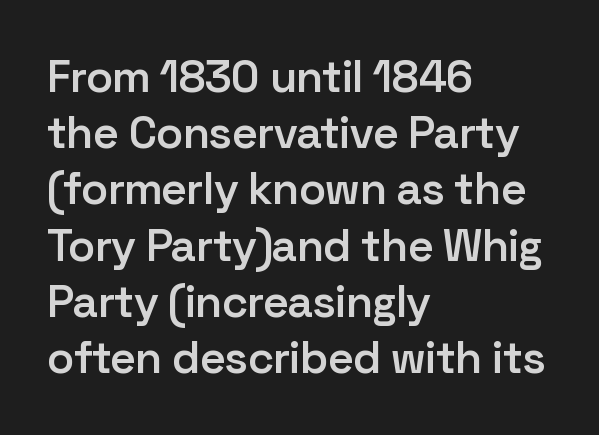
Here the glyphs are tracked normally, forming tight word shapes. The gap between lines stays unmarked. Every character sits straight up, as roman type does. Leftover space on each line is placed entirely after the last word.
